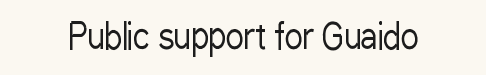
The image shows 34 px regular-weight, condensed sans-serif type, upright; set normal letter spacing, not underlined; low stroke contrast and a medium x-height.
